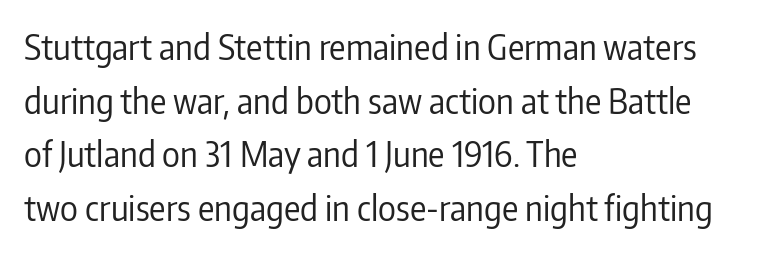
The image shows 34 px regular-weight, condensed sans-serif type, upright; set left-aligned, normal line spacing (1.58x), normal letter spacing, not underlined; low stroke contrast and a medium x-height.
